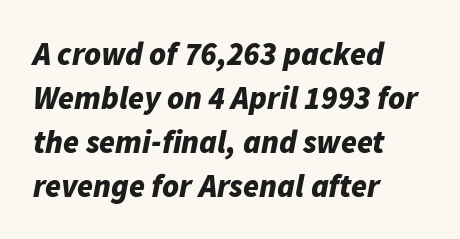
Q: Is the text bold? A: Yes.
Q: Is the text italic (slanted)? A: Yes, it leans right by about 11 degrees.
Q: Is the text underlined? A: No.
Q: How is the paragraph aligned? A: Left-aligned.
Q: Is the spacing between letters normal or unusually wide? A: Normal.
Q: Is the spacing between lines tight, normal or loose? A: Normal.
Q: Width (condensed, normal, or wide)? A: Normal.
Q: Stroke contrast? A: Low.
Q: x-height? A: Medium.
Q: Monospaced? A: No.
